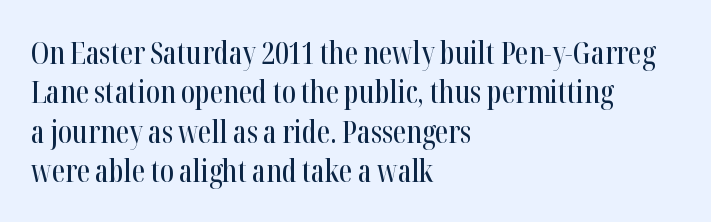
The image shows 30 px condensed serif type, upright; set left-aligned, normal line spacing (1.31x), normal letter spacing, not underlined; high stroke contrast and a medium x-height.
